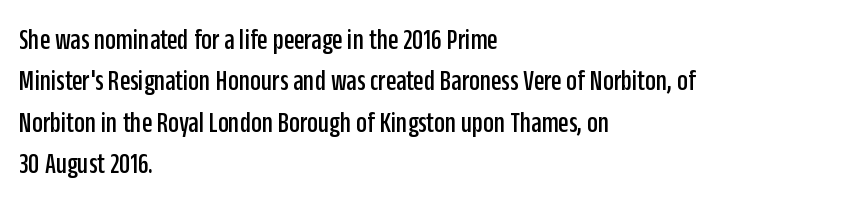
Nope, not italic — everything's standing straight. This rendering features lettering with no underline. Does extra space separate the letters? No, they use regular spacing. Regarding serifs, this sample does without them. The letters advance in unequal steps, a hallmark of proportional type. The compositor pushed each line to the left boundary.
